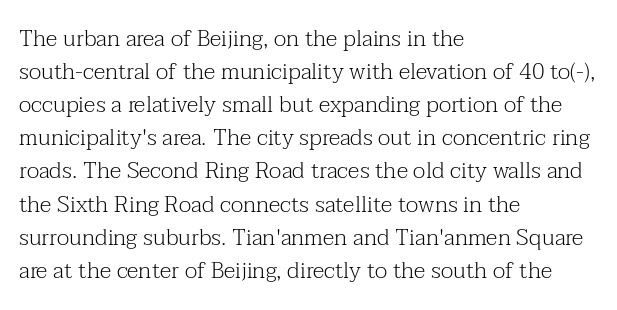
The image shows 23 px text type, upright; set left-aligned, normal line spacing (1.44x), normal letter spacing, not underlined.
